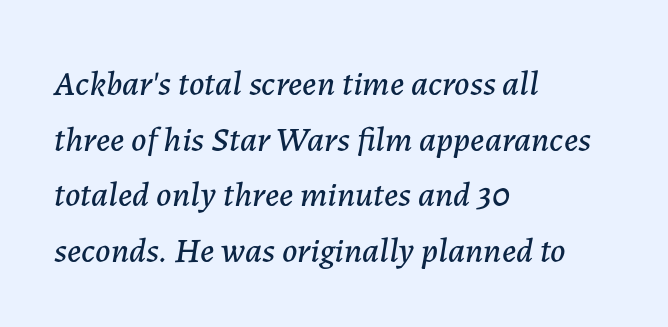
The image shows 35 px text type, italic (leaning right); set left-aligned, normal line spacing (1.59x), normal letter spacing, not underlined; low stroke contrast and a medium x-height.
